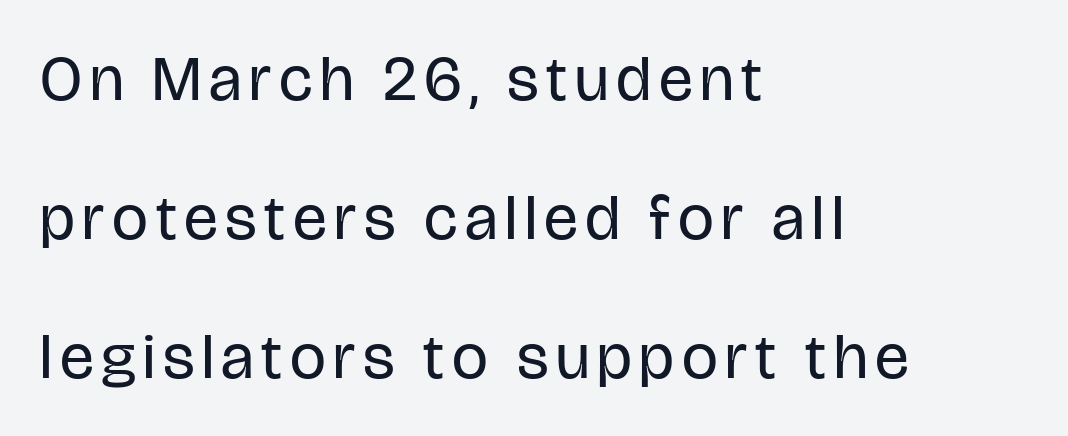
A light-to-regular cut is what we see here. The text block is weighted toward the left margin, trailing off unevenly rightward. Regarding serifs, this sample does without them. Does the lettering tilt? It doesn't — this is upright.
